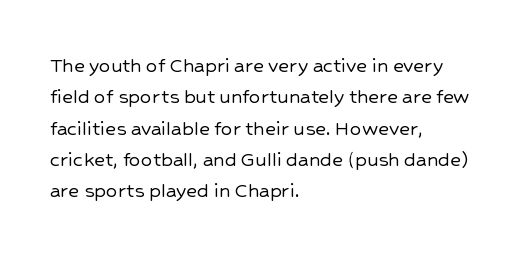
{"italic": "no", "underline": "no", "align": "left", "line_spacing": "normal", "line_spacing_ratio": 1.36, "letter_spacing": "normal", "letter_spacing_em": 0.0, "glyph_px": 23}
